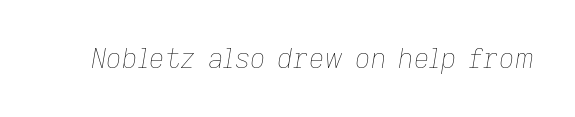
{"italic": "yes", "lean": "right", "slant_degrees": 9, "bold": "no", "underline": "no", "letter_spacing": "normal", "letter_spacing_em": 0.0, "glyph_px": 27}
